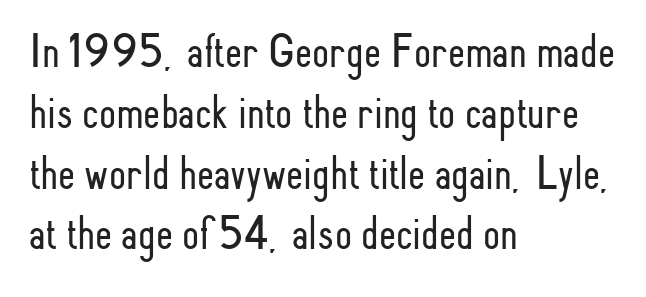
Q: Is the text bold? A: No.
Q: Is the text italic (slanted)? A: No, it is upright.
Q: Is the typeface a serif or a sans-serif typeface? A: Sans-serif.
Q: Is the text underlined? A: No.
Q: How is the paragraph aligned? A: Left-aligned.
Q: Is the spacing between letters normal or unusually wide? A: Normal.
Q: Width (condensed, normal, or wide)? A: Condensed.
Q: Stroke contrast? A: Low.
Q: x-height? A: Small.
Q: Monospaced? A: No.
